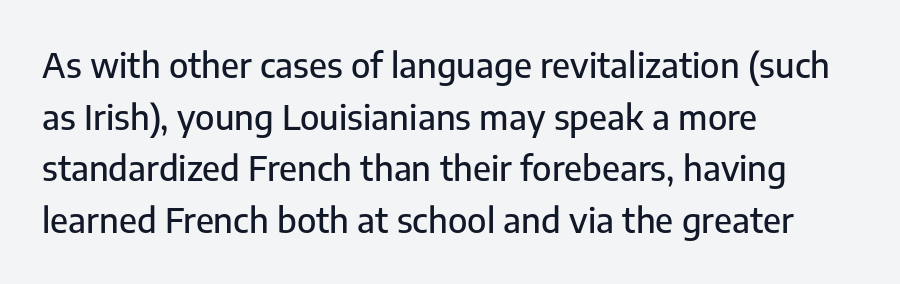
Note the varied advance widths — an 'i' is clearly narrower than an 'm'. The words here are not underlined. Students, note that the glyphs here touch the page at normal intervals. Classification — sans serif. The ragged edge is on the right, which tells us the setting is flush left.
